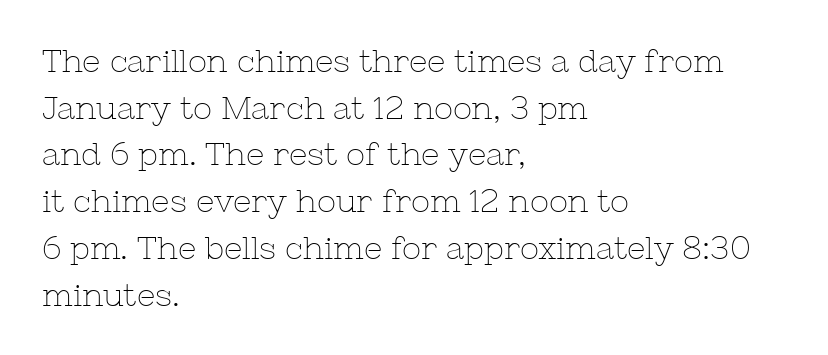
Stroke thickness stays within the range of a standard reading face or lighter. Horizontal alignment here is leftward, the default for most running prose. Nobody drew a line under any word here. The passage shown stacks its lines at a standard gap.
